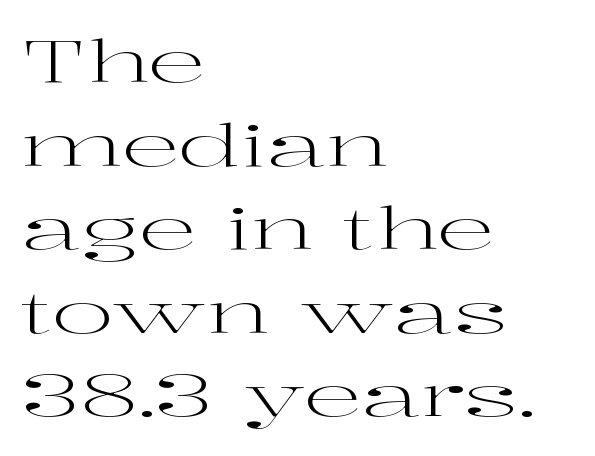
The image shows 58 px regular-weight, wide serif type, upright; set left-aligned, normal line spacing (1.44x), normal letter spacing, not underlined; high stroke contrast and a medium x-height.
